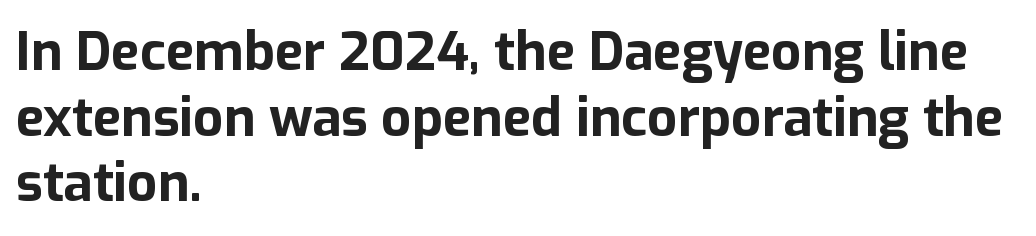
Q: Is the text bold? A: Yes.
Q: Is the text italic (slanted)? A: No, it is upright.
Q: Is the typeface a serif or a sans-serif typeface? A: Sans-serif.
Q: Is the text underlined? A: No.
Q: How is the paragraph aligned? A: Left-aligned.
Q: Is the spacing between letters normal or unusually wide? A: Normal.
Q: Width (condensed, normal, or wide)? A: Normal.
Q: Stroke contrast? A: Low.
Q: x-height? A: Medium.
Q: Monospaced? A: No.
